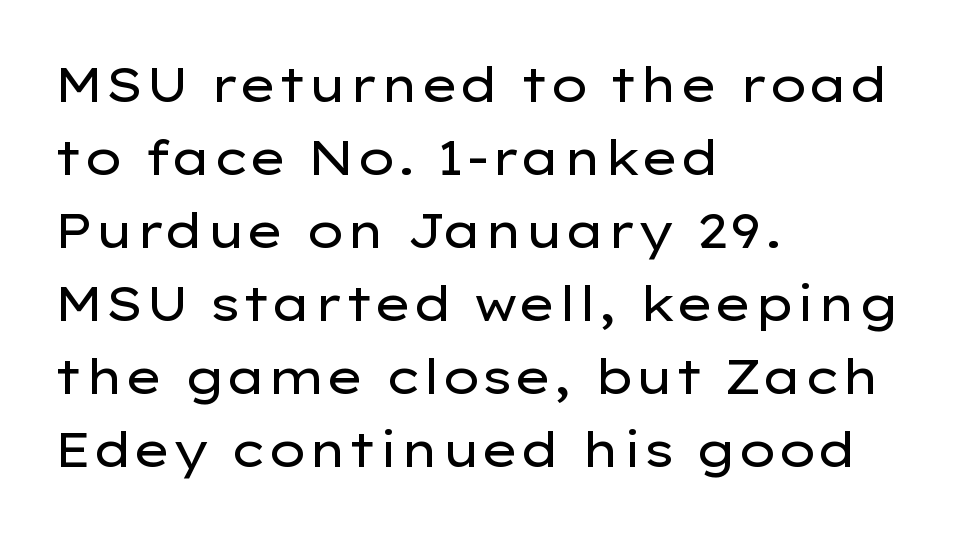
{"serif": "no", "italic": "no", "bold": "no", "weight": "regular", "width": "wide", "stroke_contrast": "low", "x_height": "medium", "monospaced": "no", "underline": "no", "align": "left", "line_spacing": "normal", "line_spacing_ratio": 1.52, "letter_spacing": "normal", "letter_spacing_em": 0.0, "glyph_px": 48}
